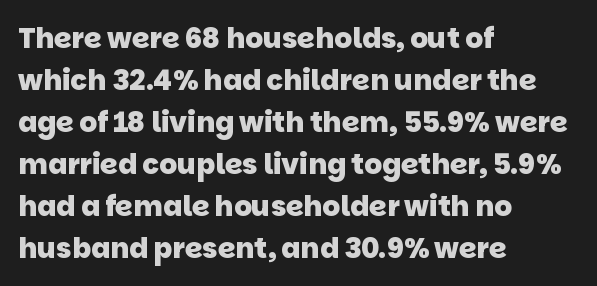
Q: Is the text bold? A: Yes.
Q: Is the typeface a serif or a sans-serif typeface? A: Sans-serif.
Q: Is the text underlined? A: No.
Q: How is the paragraph aligned? A: Left-aligned.
Q: Is the spacing between letters normal or unusually wide? A: Normal.
Q: Is the spacing between lines tight, normal or loose? A: Normal.
Q: Width (condensed, normal, or wide)? A: Normal.
Q: Stroke contrast? A: Low.
Q: x-height? A: Large.
Q: Monospaced? A: No.
